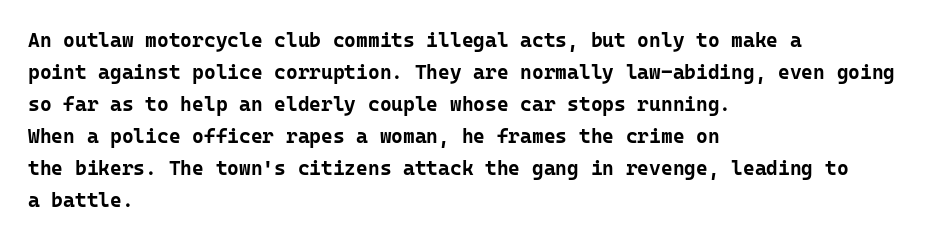
The passage shown is emphatically bold. Clear beneath every line of the passage. Characters remain perfectly vertical along every line. These lines sit exactly where default settings would place them. The horizontal fit of the characters is conventional and even. Each line starts at the same left margin while the right side varies.
